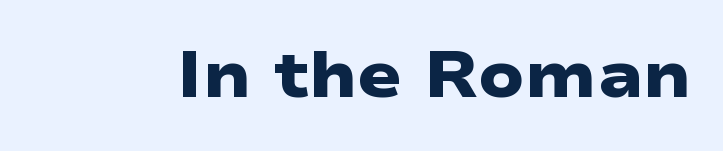
The image shows 65 px heavy, wide sans-serif type; set normal letter spacing, not underlined; low stroke contrast and a medium x-height.
